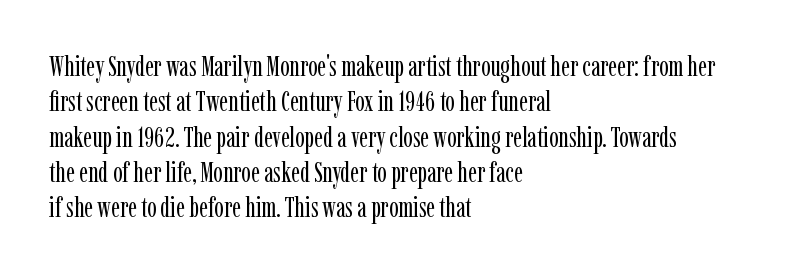
{"serif": "yes", "italic": "no", "bold": "no", "weight": "regular", "width": "condensed", "stroke_contrast": "low", "x_height": "medium", "monospaced": "no", "underline": "no", "align": "left", "line_spacing": "normal", "line_spacing_ratio": 1.26, "letter_spacing": "normal", "letter_spacing_em": 0.0, "glyph_px": 28}
